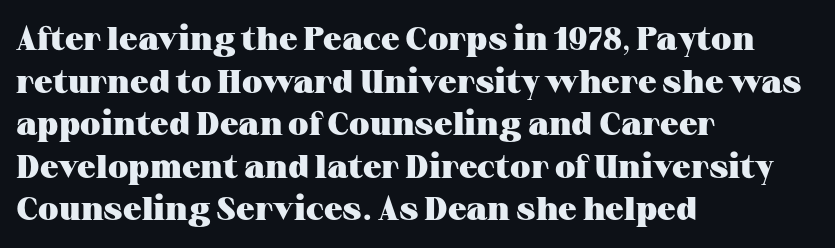
The image shows 33 px heavy, wide serif type, upright; set left-aligned, normal line spacing (1.29x), normal letter spacing, not underlined; medium stroke contrast and a medium x-height.
